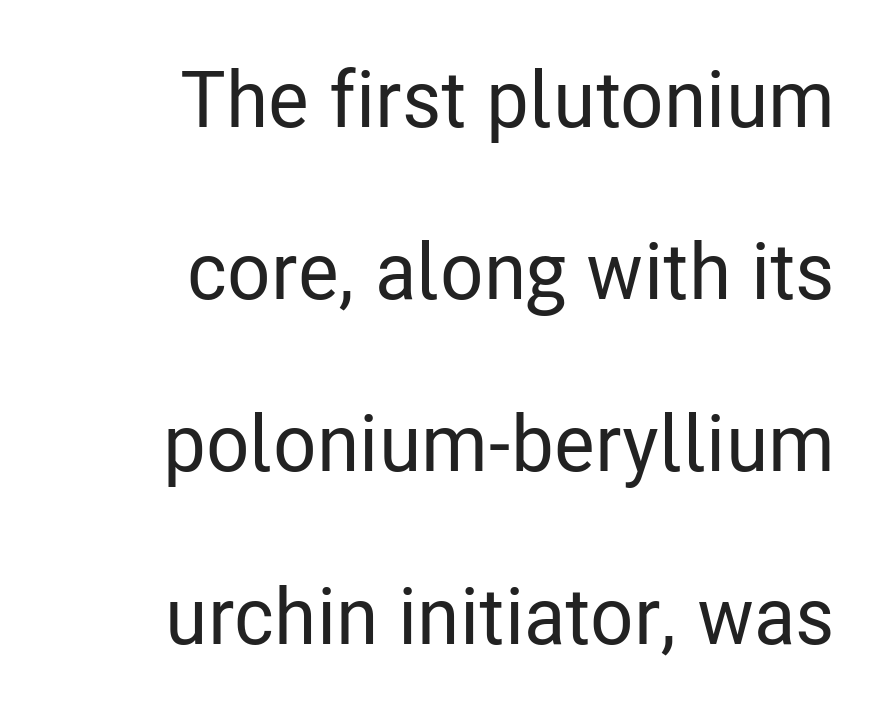
Q: Is the text italic (slanted)? A: No, it is upright.
Q: Is the typeface a serif or a sans-serif typeface? A: Sans-serif.
Q: Is the text underlined? A: No.
Q: How is the paragraph aligned? A: Right-aligned.
Q: Is the spacing between letters normal or unusually wide? A: Normal.
Q: Is the spacing between lines tight, normal or loose? A: Loose.
Q: Width (condensed, normal, or wide)? A: Condensed.
Q: Stroke contrast? A: Low.
Q: x-height? A: Medium.
Q: Monospaced? A: No.
